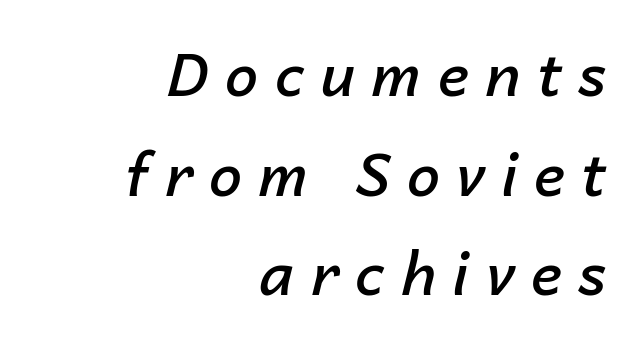
Would a proofreader flag this as italicized? Yes. Baseline-to-baseline distance is the conventional proportion of letter height. The letters advance in unequal steps, a hallmark of proportional type. The tracking jumps out immediately: characters are airy and widely separated. Which margin do the lines hug? The right one — the left edge is uneven.
